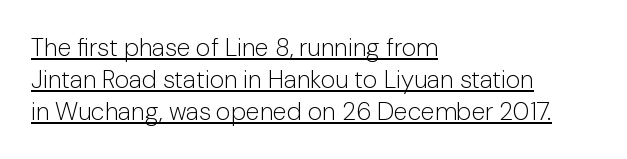
The image shows 25 px text type, upright; set left-aligned, normal line spacing (1.28x), normal letter spacing, underlined.
